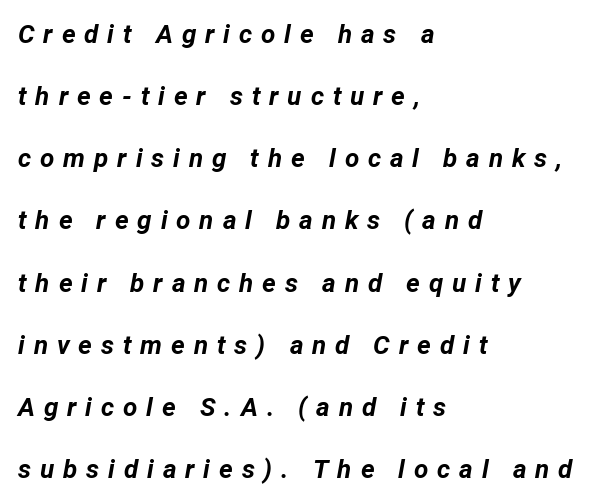
{"italic": "yes", "lean": "right", "slant_degrees": 12, "bold": "yes", "underline": "no", "align": "left", "line_spacing": "loose", "line_spacing_ratio": 2.39, "letter_spacing": "wide", "letter_spacing_em": 0.34, "glyph_px": 26}
